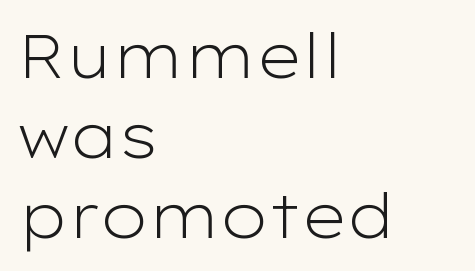
The image shows 61 px light, wide sans-serif type, upright; set left-aligned, normal line spacing (1.31x), normal letter spacing, not underlined; low stroke contrast and a medium x-height.
